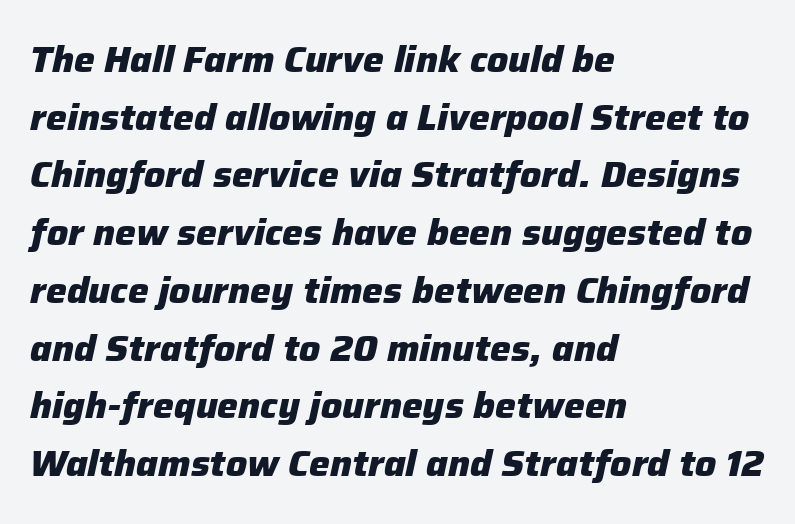
The image shows 37 px heavy type, italic (leaning right); set left-aligned, normal line spacing (1.56x), normal letter spacing, not underlined; low stroke contrast and a medium x-height.
